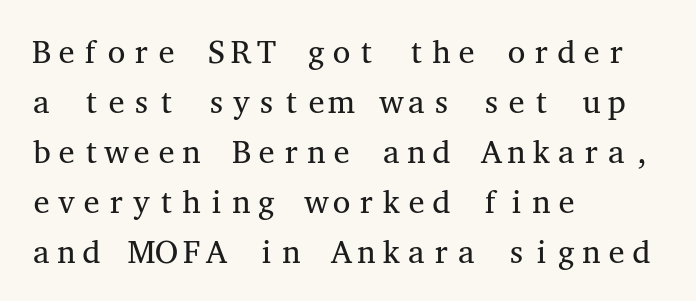
A student would call this left alignment; a typographer would say flush left, rag right. These lines sit exactly where default settings would place them. Words appear dense and cohesive because spacing is normal. Is the type heavy? It reads as light-to-regular instead. The specimen omits any rule beneath the text block's lines.
